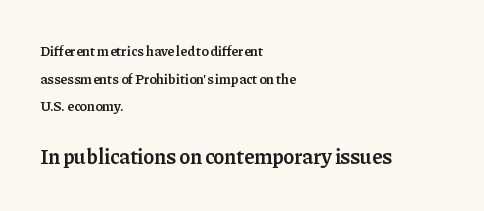
Ascenders rise straight up at ninety degrees. You get the small type first, then a jump to larger type. The line texture is even and compact thanks to regular tracking. Weight: semibold (demi).
